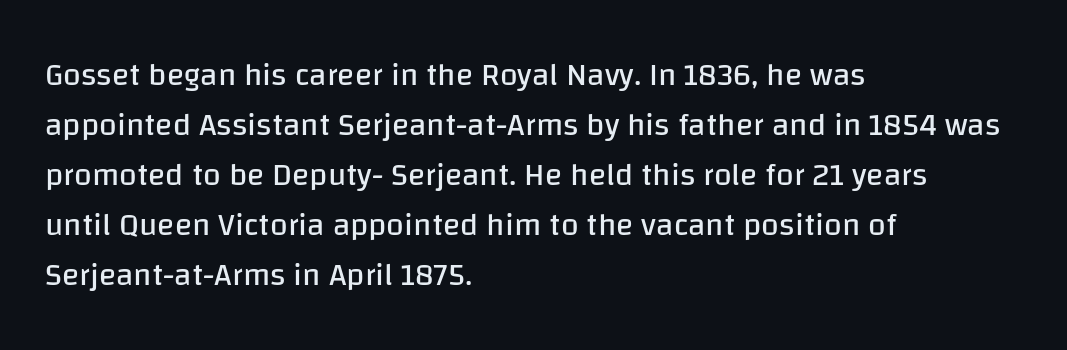
Bold? No — there's no thickening of the strokes. Compared with typical paragraphs, the rows here are spaced about the same. Notice how the stems are strictly vertical — no italics here. Observe the ordinary spacing: letters are neighbours, not strangers. Each letter keeps its own natural width here, so spacing adapts to shape.
